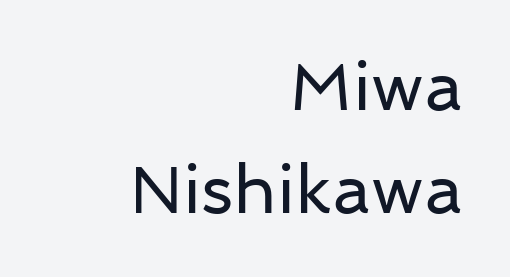
The image shows 67 px regular-weight sans-serif type, upright; set right-aligned, normal line spacing (1.54x), normal letter spacing, not underlined; low stroke contrast and a medium x-height.
